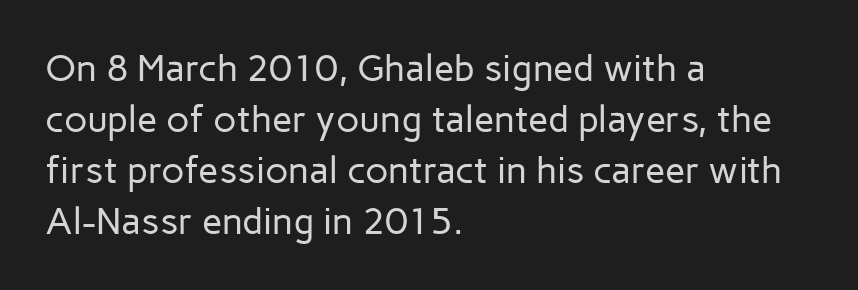
Characters follow at the spacing the type designer built in. Horizontal alignment here is leftward, the default for most running prose. The specimen reads as upright at a glance. Underlining? Definitely not there. Line spacing here is normal.
